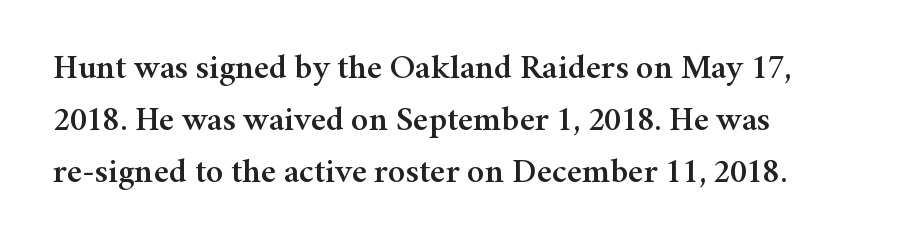
{"serif": "yes", "italic": "no", "width": "normal", "stroke_contrast": "medium", "x_height": "medium", "monospaced": "no", "underline": "no", "align": "left", "line_spacing": "normal", "line_spacing_ratio": 1.49, "letter_spacing": "normal", "letter_spacing_em": 0.0, "glyph_px": 35}
